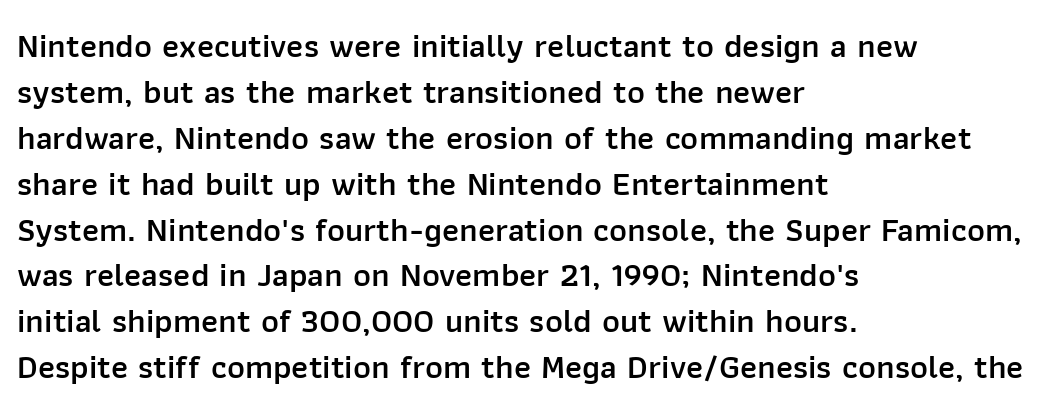
The lines are quadded left. Underline: absent. Is the letter spacing exaggerated? No — it looks like the ordinary default. The axis of the letterforms is exactly vertical.
